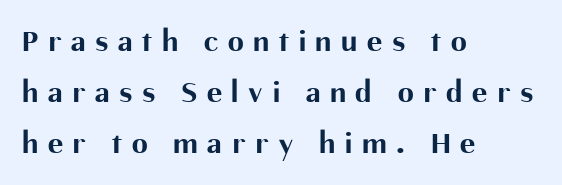
{"serif": "no", "italic": "no", "bold": "yes", "weight": "bold", "width": "normal", "stroke_contrast": "medium", "x_height": "medium", "monospaced": "no", "underline": "no", "align": "left", "line_spacing": "normal", "line_spacing_ratio": 1.6, "letter_spacing": "wide", "letter_spacing_em": 0.3, "glyph_px": 32}
